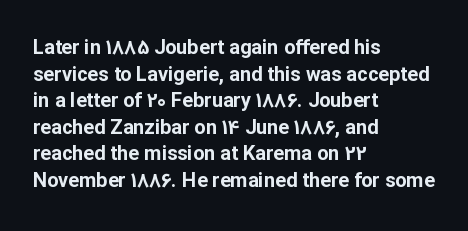
The image shows 20 px bold type, upright; set left-aligned, normal line spacing (1.33x), normal letter spacing, not underlined.
